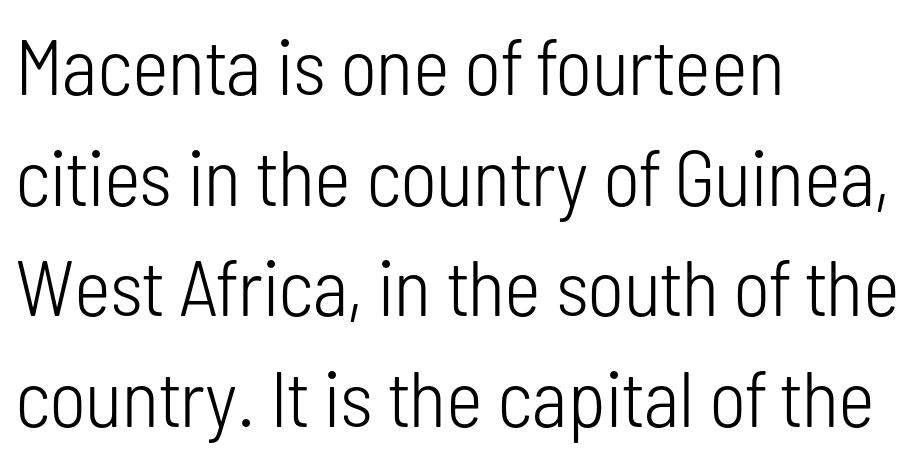
I'd call this a sans setting — the letters go barefoot. The space beneath each line is pristine and unruled. Look at the tracking — it's just the regular setting, nothing added. In terms of leading, this rendering sits right in the middle.
